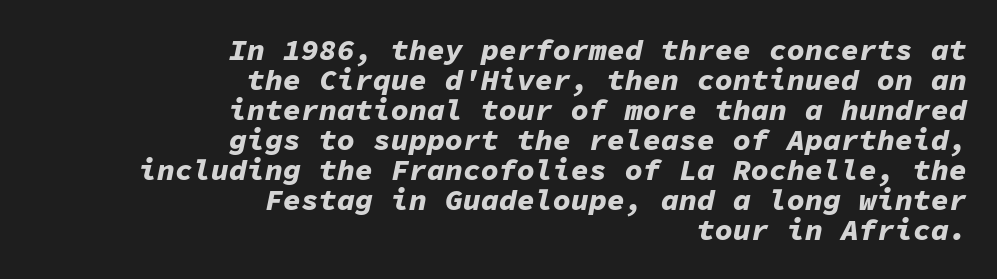
Q: Is the text bold? A: Yes.
Q: Is the text italic (slanted)? A: Yes, it leans right by about 11 degrees.
Q: Is the text underlined? A: No.
Q: How is the paragraph aligned? A: Right-aligned.
Q: Is the spacing between letters normal or unusually wide? A: Normal.
Q: Is the spacing between lines tight, normal or loose? A: Tight.
Q: Width (condensed, normal, or wide)? A: Normal.
Q: Stroke contrast? A: Low.
Q: x-height? A: Medium.
Q: Monospaced? A: Yes.
